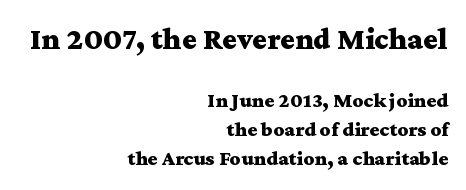
Q: Is the text bold? A: Yes.
Q: Is the text italic (slanted)? A: No, it is upright.
Q: Is the typeface a serif or a sans-serif typeface? A: Serif.
Q: Is the text underlined? A: No.
Q: How is the paragraph aligned? A: Right-aligned.
Q: Is the spacing between letters normal or unusually wide? A: Normal.
Q: Is the spacing between lines tight, normal or loose? A: Normal.
Q: Which block of text is set in a larger size, the first (top) or the second (bottom)? A: The first (top) one.
Q: Width (condensed, normal, or wide)? A: Wide.
Q: Stroke contrast? A: Medium.
Q: x-height? A: Medium.
Q: Monospaced? A: No.
